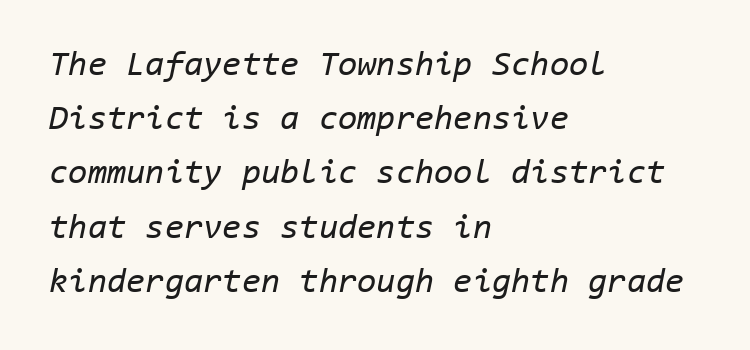
{"italic": "yes", "lean": "right", "slant_degrees": 11, "bold": "no", "weight": "regular", "width": "normal", "stroke_contrast": "low", "x_height": "medium", "monospaced": "yes", "underline": "no", "align": "left", "line_spacing": "normal", "line_spacing_ratio": 1.55, "letter_spacing": "normal", "letter_spacing_em": 0.0, "glyph_px": 35}
